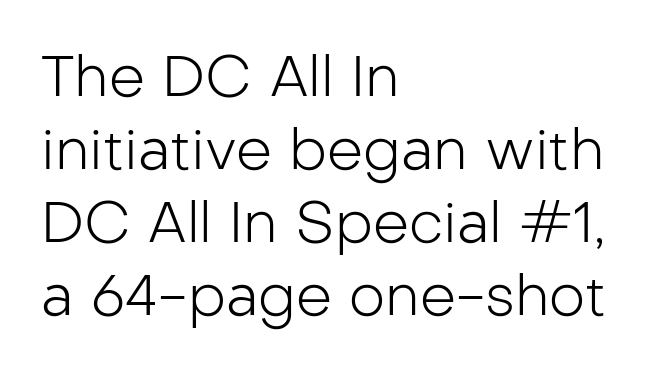
{"serif": "no", "italic": "no", "bold": "no", "weight": "light", "width": "normal", "stroke_contrast": "low", "x_height": "medium", "monospaced": "no", "underline": "no", "align": "left", "line_spacing": "normal", "line_spacing_ratio": 1.28, "letter_spacing": "normal", "letter_spacing_em": 0.0, "glyph_px": 57}
